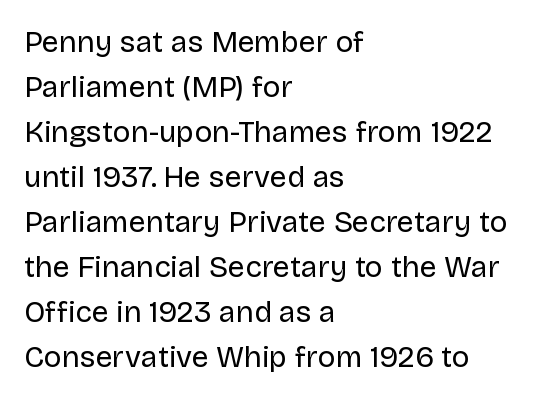
{"serif": "no", "italic": "no", "bold": "no", "weight": "regular", "width": "normal", "stroke_contrast": "low", "x_height": "large", "monospaced": "no", "underline": "no", "align": "left", "line_spacing": "normal", "line_spacing_ratio": 1.5, "letter_spacing": "normal", "letter_spacing_em": 0.0, "glyph_px": 30}
